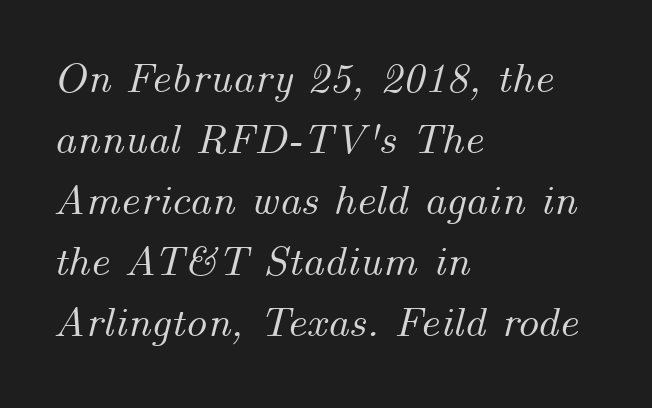
The line-height multiplier appears to be the usual default. Character widths vary here, with narrow letters taking less room than wide ones. The passage shown leans; its letterforms are oblique. A clean baseline with only descenders dipping below it. The gaps between neighbouring characters are ordinary and unremarkable.
